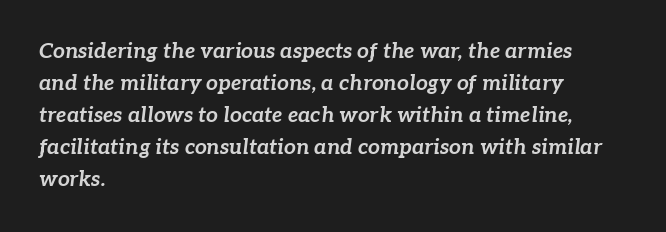
Thick stems and heavy bowls — unmistakably bold. Posture: slanted. The designer left line spacing at the default. The specimen omits any rule beneath the text block's lines. The face used here is rendered with its standard letterfit. Typeset ragged right — the left edge is the straight one.
